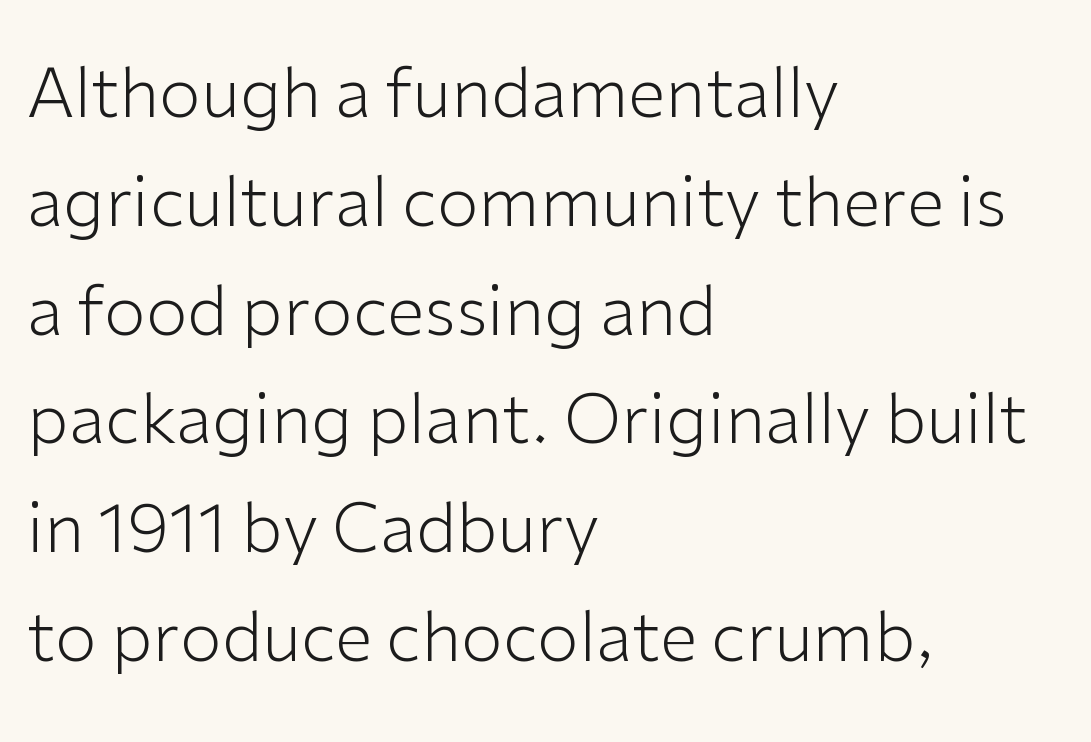
Letters rest on an invisible, unmarked baseline. You could not count columns in this text — the font is proportionally spaced. This rendering leaves character spacing at its baseline value. Italic? Not at all — the glyphs are vertical.
